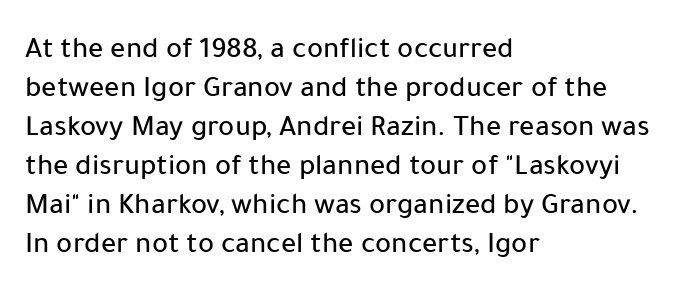
Line spacing here is normal. Words appear dense and cohesive because spacing is normal. Horizontal alignment here is leftward, the default for most running prose. Italic? Not at all — the glyphs are vertical. Classification — sans serif.
